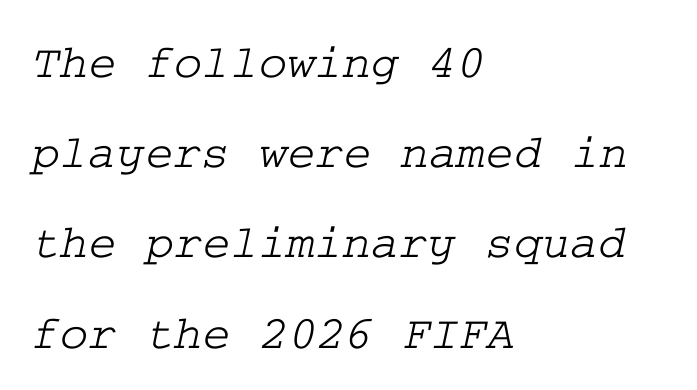
The image shows 48 px wide serif type; set left-aligned, line spacing 1.88x, normal letter spacing, not underlined; low stroke contrast and a medium x-height.
